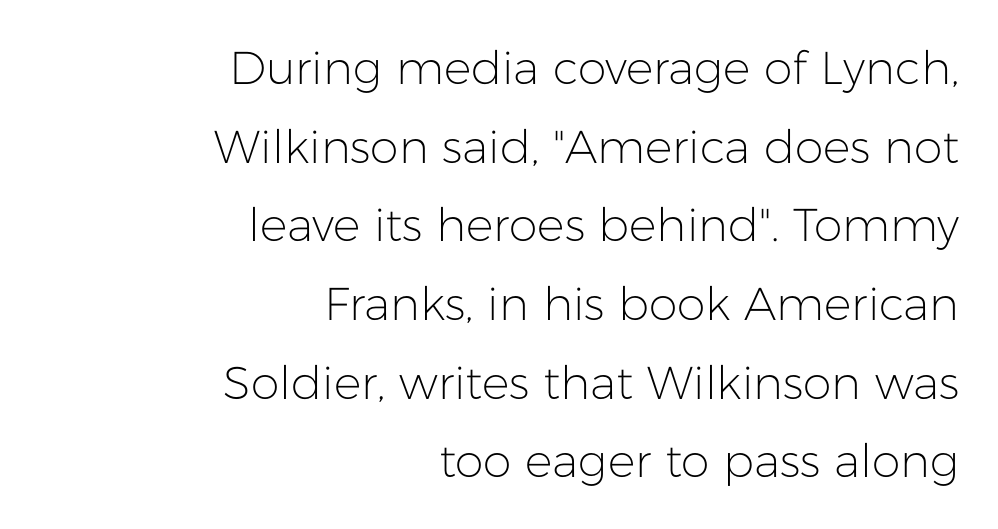
The image shows 46 px light sans-serif type, upright; set right-aligned, line spacing 1.71x, normal letter spacing, not underlined; low stroke contrast and a medium x-height.
